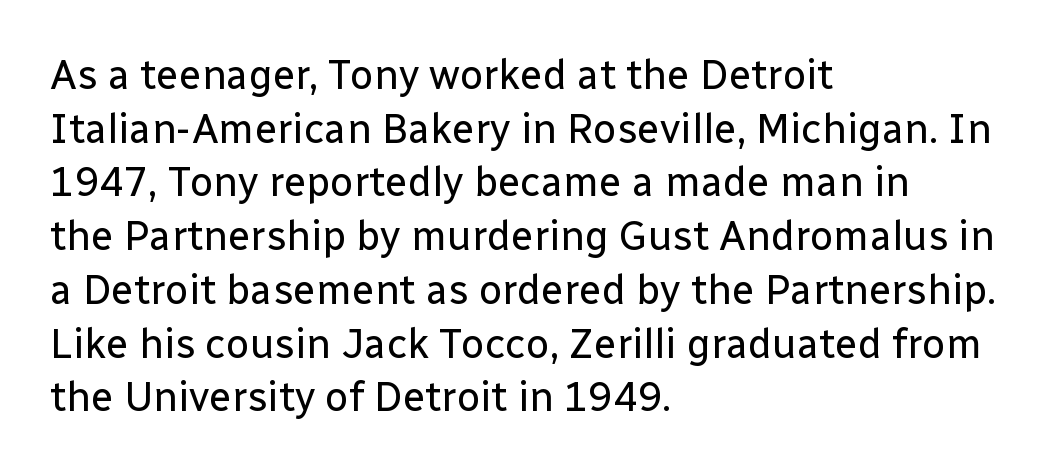
Q: Is the text bold? A: No.
Q: Is the text italic (slanted)? A: No, it is upright.
Q: Is the typeface a serif or a sans-serif typeface? A: Sans-serif.
Q: Is the text underlined? A: No.
Q: How is the paragraph aligned? A: Left-aligned.
Q: Is the spacing between letters normal or unusually wide? A: Normal.
Q: Is the spacing between lines tight, normal or loose? A: Normal.
Q: Width (condensed, normal, or wide)? A: Normal.
Q: Stroke contrast? A: Low.
Q: x-height? A: Medium.
Q: Monospaced? A: No.
